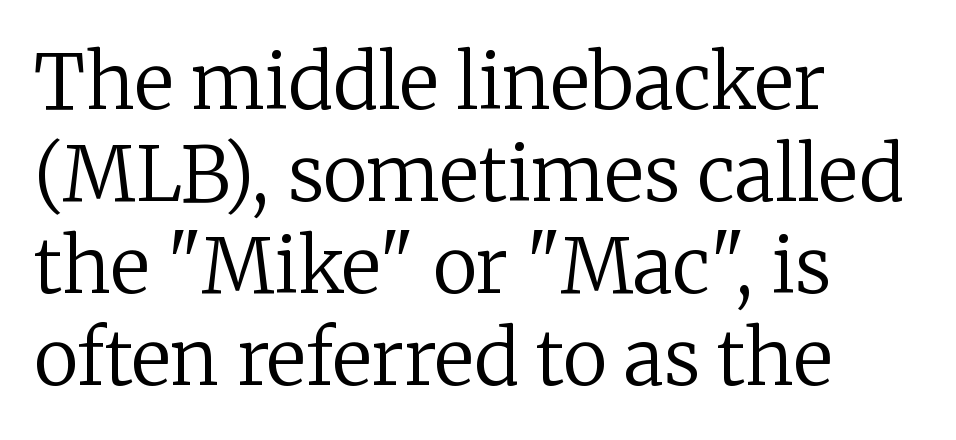
Q: Is the text bold? A: No.
Q: Is the text italic (slanted)? A: No, it is upright.
Q: Is the typeface a serif or a sans-serif typeface? A: Serif.
Q: Is the text underlined? A: No.
Q: How is the paragraph aligned? A: Left-aligned.
Q: Is the spacing between letters normal or unusually wide? A: Normal.
Q: Width (condensed, normal, or wide)? A: Normal.
Q: Stroke contrast? A: Low.
Q: x-height? A: Medium.
Q: Monospaced? A: No.
